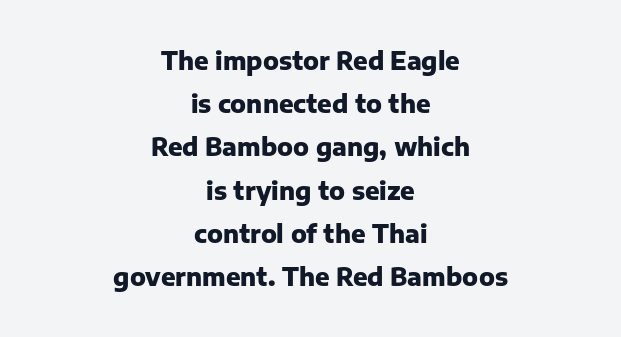
{"italic": "no", "bold": "yes", "underline": "no", "align": "center", "line_spacing_ratio": 1.8, "letter_spacing": "normal", "letter_spacing_em": 0.0, "glyph_px": 24}
